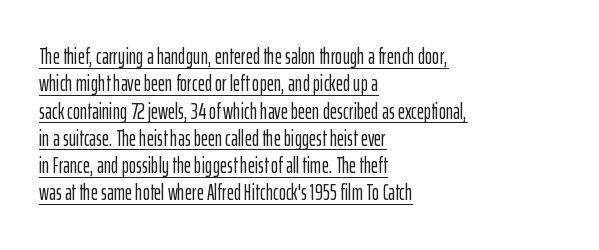
Horizontally, the lines are justified to the leading edge only. The letters stand straight up with perfectly vertical stems. Each line of the rendering has a horizontal stroke beneath the glyphs. The type is set solid horizontally, with unmodified tracking.
